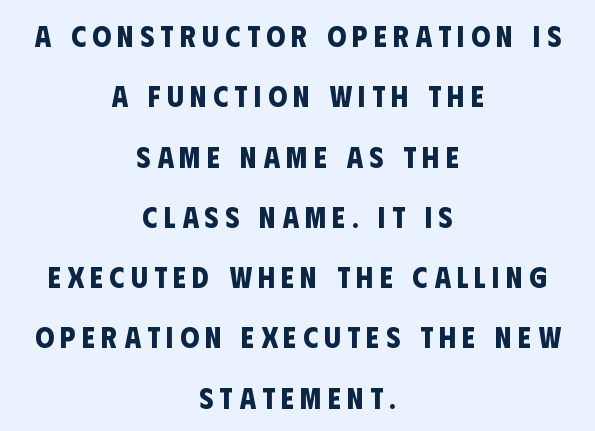
{"serif": "no", "bold": "yes", "weight": "bold", "width": "condensed", "stroke_contrast": "low", "x_height": "large", "monospaced": "no", "underline": "no", "align": "center", "line_spacing": "loose", "line_spacing_ratio": 2.01, "letter_spacing": "wide", "letter_spacing_em": 0.21, "glyph_px": 30}
